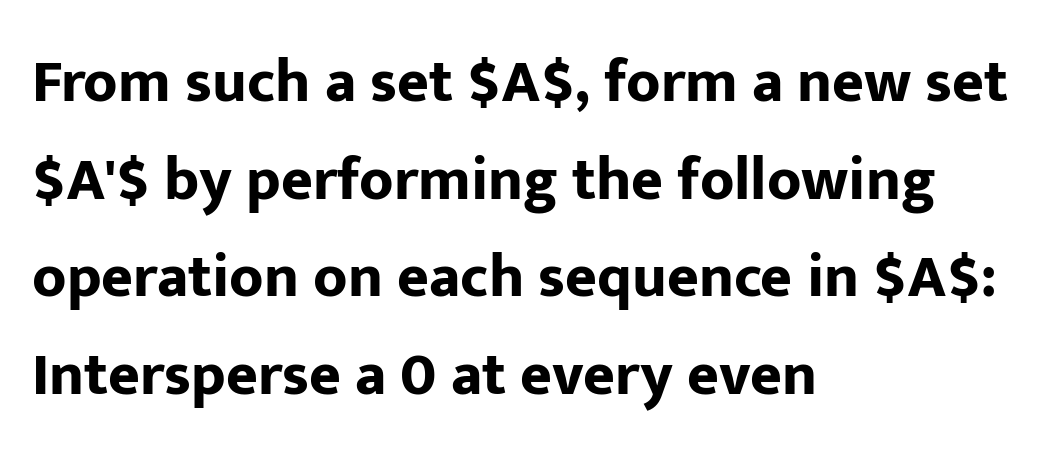
Students, observe: this is what conventionally led text looks like. Character widths vary here, with narrow letters taking less room than wide ones. You can tell it's not italic because the verticals are truly vertical. The passage is arranged the way most books set body copy — flush left. How heavy is the stroke? Heavy — this is a bold. Tracking here is standard; glyphs follow each other at the usual distance.
